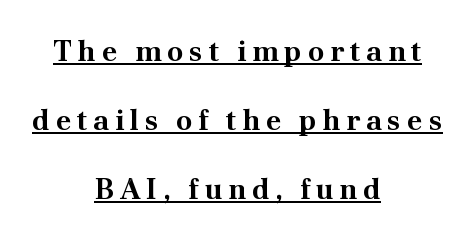
The image shows 29 px bold serif type, upright; set centered, loose line spacing (2.38x), unusually wide letter spacing (+0.2 em), underlined; medium stroke contrast and a small x-height.
